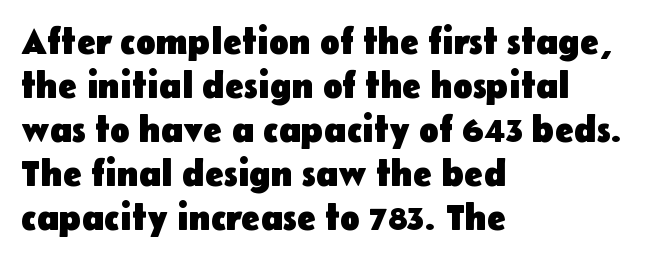
The image shows 36 px heavy sans-serif type, upright; set left-aligned, line spacing 1.22x, normal letter spacing, not underlined; low stroke contrast and a medium x-height.
